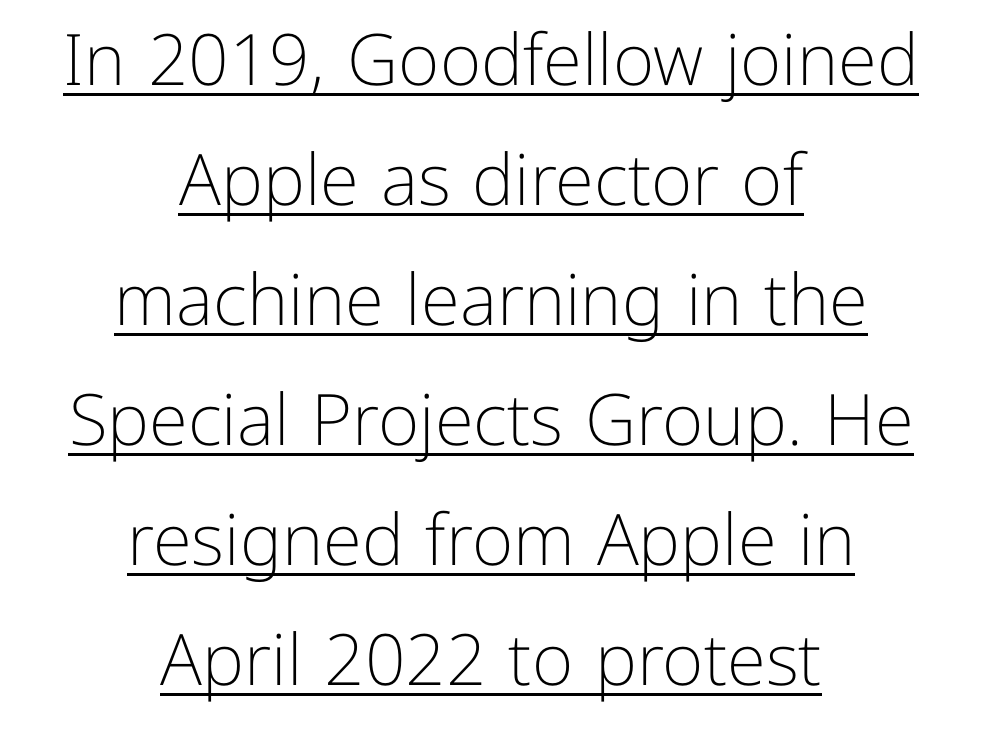
A rule runs beneath these lines of type. Reading down the block, each line starts at a different indent, mirrored at its end. Tracking value appears to be zero — textbook default spacing. Is this a fixed-width face? No — the glyphs have proportional, varying widths. I'd call this a sans setting — the letters go barefoot. The line-height multiplier appears to be the usual default.
